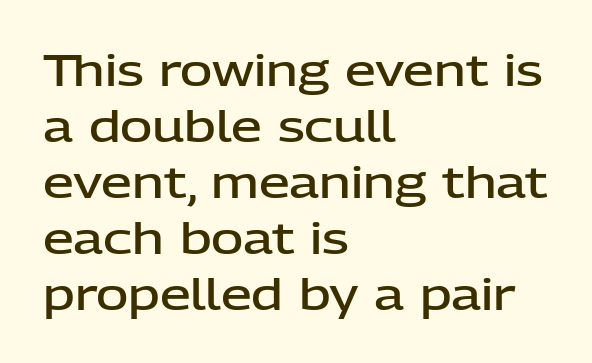
{"serif": "no", "italic": "no", "bold": "semi", "weight": "semibold", "width": "normal", "stroke_contrast": "low", "x_height": "medium", "monospaced": "no", "underline": "no", "align": "left", "line_spacing": "normal", "line_spacing_ratio": 1.27, "letter_spacing": "normal", "letter_spacing_em": 0.0, "glyph_px": 44}
